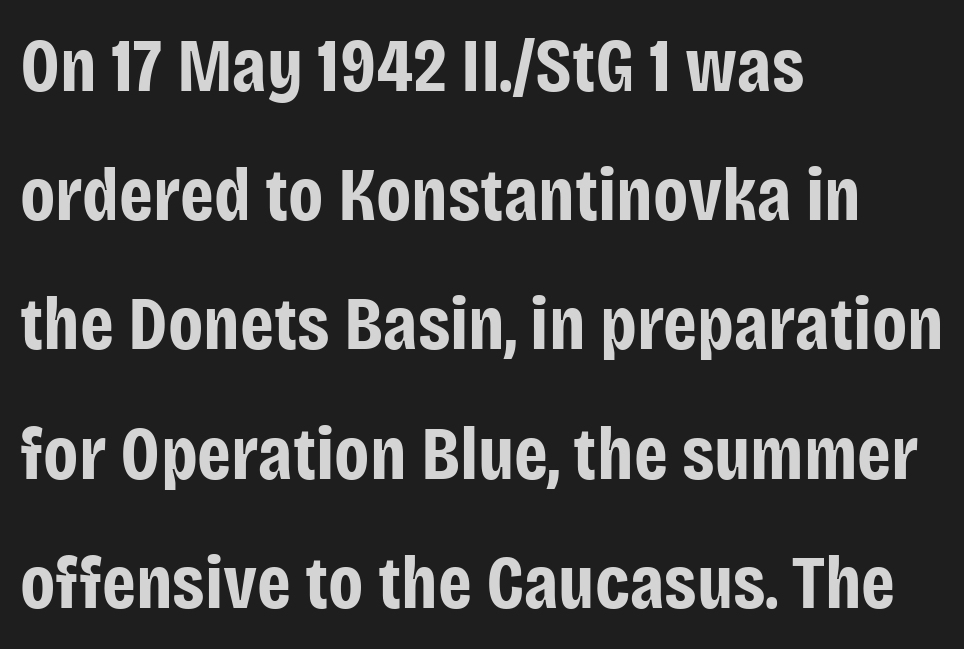
Q: Is the text bold? A: Yes.
Q: Is the text italic (slanted)? A: No, it is upright.
Q: Is the typeface a serif or a sans-serif typeface? A: Sans-serif.
Q: Is the text underlined? A: No.
Q: How is the paragraph aligned? A: Left-aligned.
Q: Is the spacing between letters normal or unusually wide? A: Normal.
Q: Is the spacing between lines tight, normal or loose? A: Normal.
Q: Width (condensed, normal, or wide)? A: Condensed.
Q: Stroke contrast? A: Low.
Q: x-height? A: Large.
Q: Monospaced? A: No.
